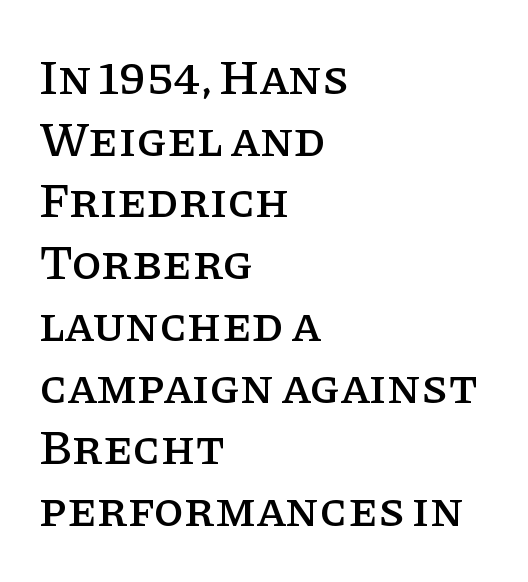
Q: Is the text italic (slanted)? A: No, it is upright.
Q: Is the typeface a serif or a sans-serif typeface? A: Serif.
Q: Is the text underlined? A: No.
Q: How is the paragraph aligned? A: Left-aligned.
Q: Is the spacing between letters normal or unusually wide? A: Normal.
Q: Is the spacing between lines tight, normal or loose? A: Normal.
Q: Width (condensed, normal, or wide)? A: Normal.
Q: Stroke contrast? A: Low.
Q: x-height? A: Large.
Q: Monospaced? A: No.
